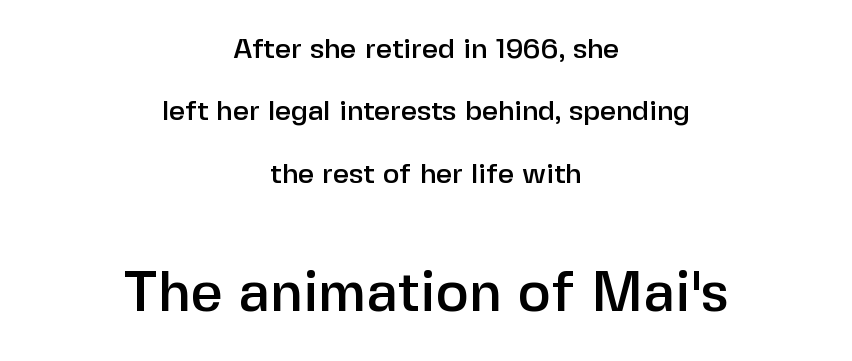
The image shows 56 px sans-serif type, upright; set centered, loose line spacing (2.23x), normal letter spacing, not underlined; the second (bottom) block is 2.0x larger; low stroke contrast and a medium x-height.
